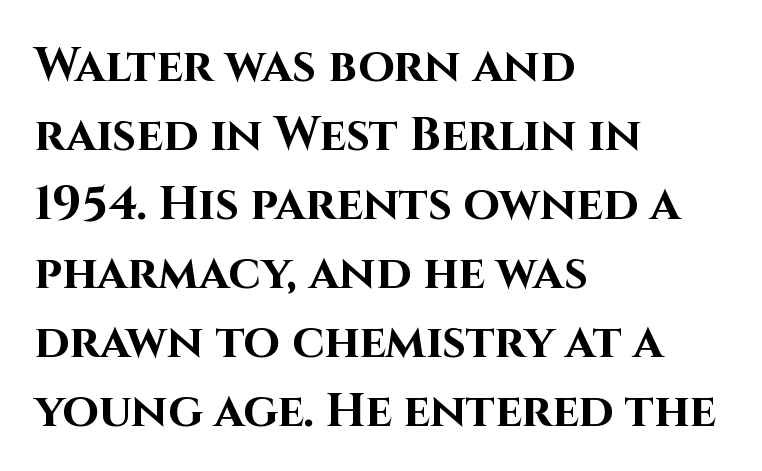
Q: Is the text bold? A: Yes.
Q: Is the text italic (slanted)? A: No, it is upright.
Q: Is the typeface a serif or a sans-serif typeface? A: Sans-serif.
Q: Is the text underlined? A: No.
Q: How is the paragraph aligned? A: Left-aligned.
Q: Is the spacing between letters normal or unusually wide? A: Normal.
Q: Is the spacing between lines tight, normal or loose? A: Normal.
Q: Width (condensed, normal, or wide)? A: Normal.
Q: Stroke contrast? A: High.
Q: x-height? A: Large.
Q: Monospaced? A: No.
